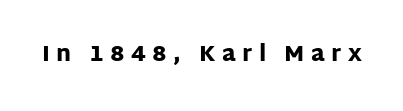
Q: Is the text bold? A: Yes.
Q: Is the text italic (slanted)? A: No, it is upright.
Q: Is the text underlined? A: No.
Q: Is the spacing between letters normal or unusually wide? A: Unusually wide.
